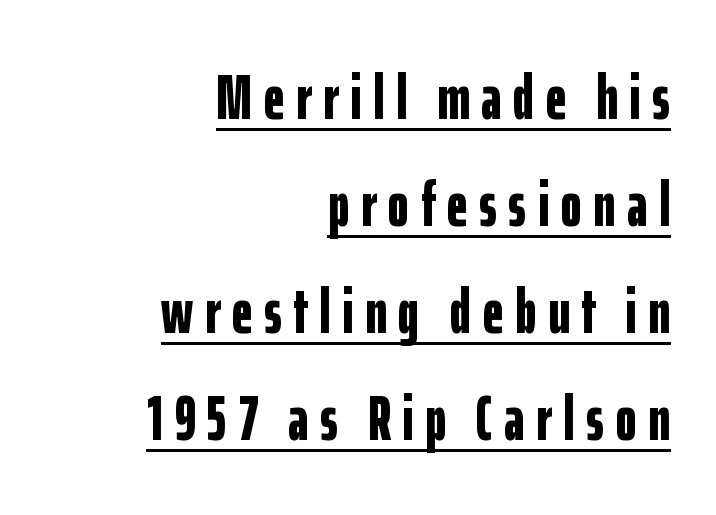
Layout note: lines flush right. The face used here appears with an underline applied. Notice how thick the strokes are: this is what a full bold looks like. Is there any slant? The stems are plumb. Summary of vertical rhythm: regular, with standard interline spacing. Look at the bottom of the vertical strokes: they stop flat, with no serifs.
